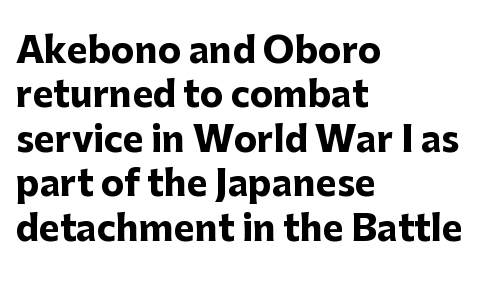
The image shows 35 px heavy sans-serif type, upright; set left-aligned, normal line spacing (1.27x), normal letter spacing, not underlined; low stroke contrast and a medium x-height.
